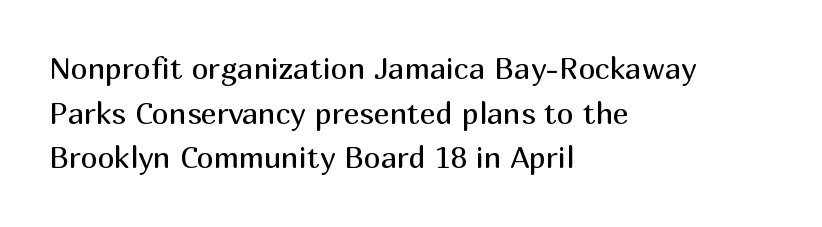
The image shows 30 px regular-weight sans-serif type, upright; set left-aligned, normal line spacing (1.49x), normal letter spacing, not underlined; medium stroke contrast and a medium x-height.
